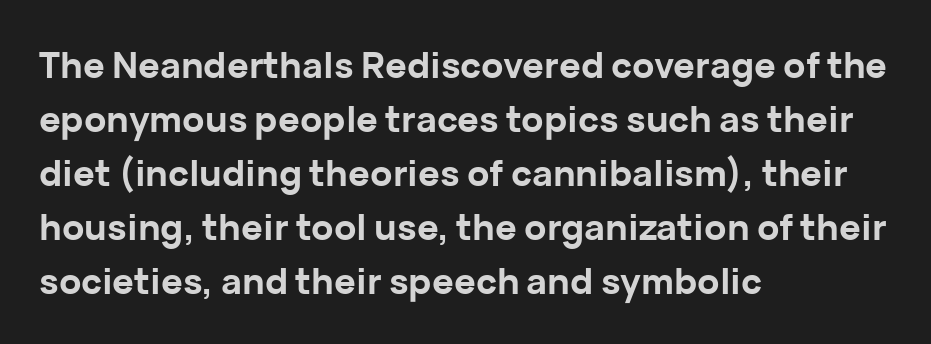
Each row of text sits above clean, open space. Left-aligned paragraph, ragged on the right. Here the glyphs are tracked normally, forming tight word shapes. Summary of vertical rhythm: regular, with standard interline spacing.
